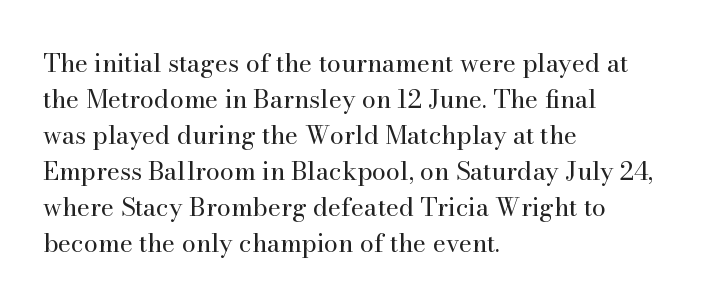
Q: Is the text bold? A: No.
Q: Is the text italic (slanted)? A: No, it is upright.
Q: Is the text underlined? A: No.
Q: How is the paragraph aligned? A: Left-aligned.
Q: Is the spacing between letters normal or unusually wide? A: Normal.
Q: Is the spacing between lines tight, normal or loose? A: Normal.
